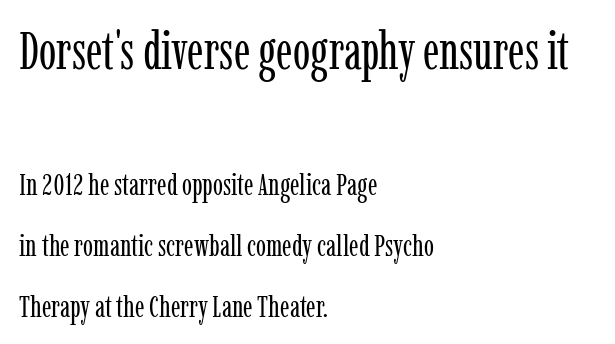
The typesetting does not lean heavy: it is not bold. Spacing between characters is what you'd get straight out of the box. The letters stand straight up with perfectly vertical stems. To sum up the face: it has serifs. If you squint, the top block still reads clearly — it's the larger of the two. Beneath every word, the page is bare.
